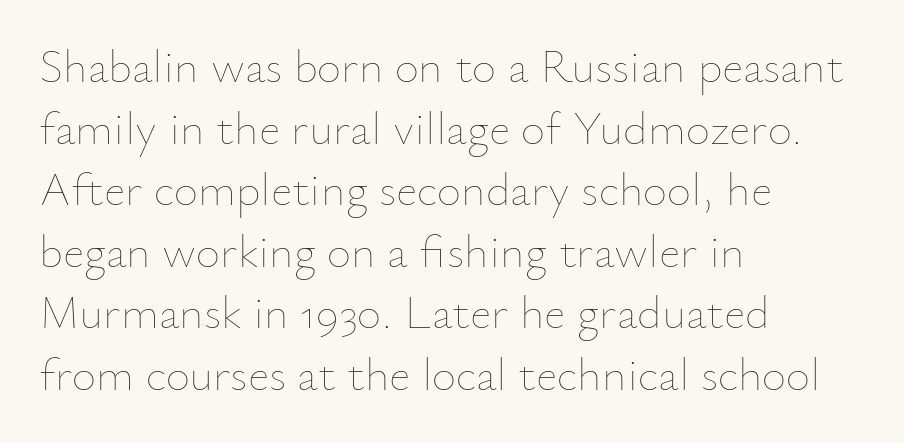
The image shows 47 px thin type, upright; set left-aligned, normal line spacing (1.31x), normal letter spacing, not underlined; low stroke contrast and a small x-height.
